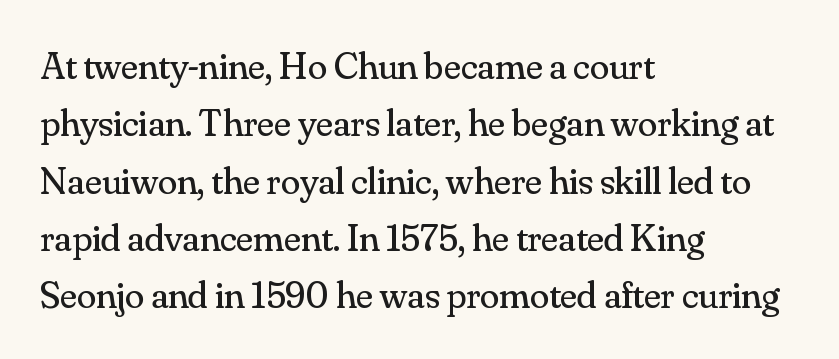
Q: Is the text bold? A: No.
Q: Is the text italic (slanted)? A: No, it is upright.
Q: Is the typeface a serif or a sans-serif typeface? A: Serif.
Q: Is the text underlined? A: No.
Q: How is the paragraph aligned? A: Left-aligned.
Q: Is the spacing between letters normal or unusually wide? A: Normal.
Q: Is the spacing between lines tight, normal or loose? A: Normal.
Q: Width (condensed, normal, or wide)? A: Normal.
Q: Stroke contrast? A: Medium.
Q: x-height? A: Small.
Q: Monospaced? A: No.
